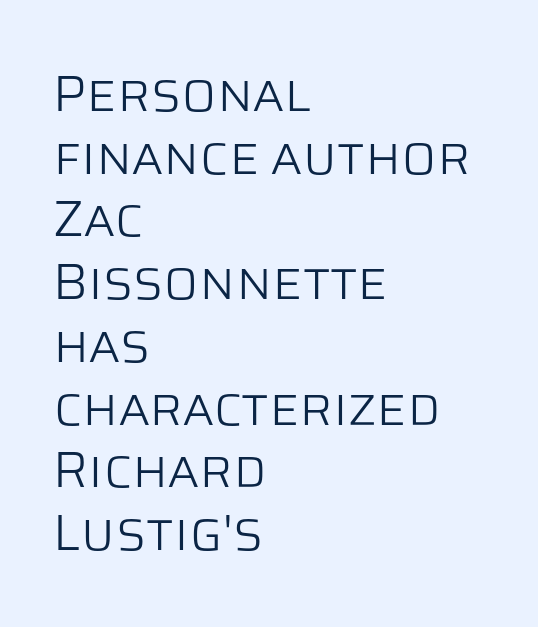
The cut favours lightness, reaching ordinary text weight at its darkest. These lines are composed in type without serifs. The paragraph shown leans on its left margin. The type sits square on the baseline with zero lean. Tracking here is standard; glyphs follow each other at the usual distance. Spacing verdict: proportional, widths tailored to each character.
